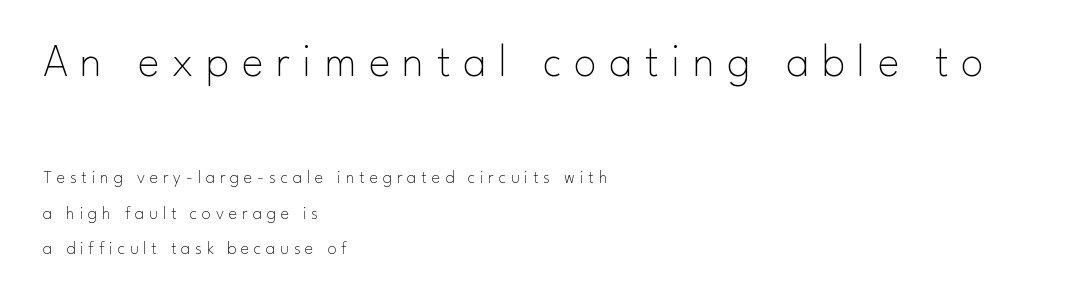
Serifs: no, the terminals of the letterforms are clean. Spacing verdict: proportional, widths tailored to each character. The type sits square on the baseline with zero lean. The passage shown begins with its larger block and ends with its smaller one. These lines stand farther apart than default settings would place them.
